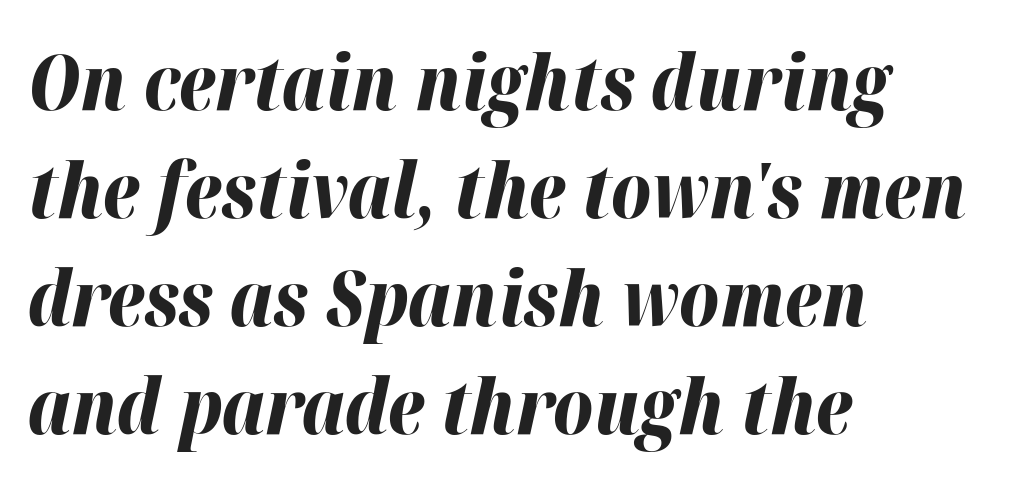
The image shows 76 px bold type, italic (leaning right); set left-aligned, normal line spacing (1.42x), normal letter spacing, not underlined; high stroke contrast and a medium x-height.
